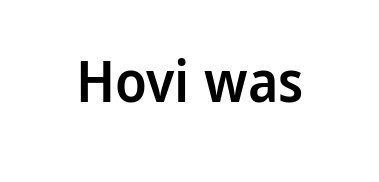
{"serif": "no", "italic": "no", "bold": "semi", "weight": "semibold", "width": "normal", "stroke_contrast": "low", "x_height": "medium", "monospaced": "no", "underline": "no", "letter_spacing": "normal", "letter_spacing_em": 0.0, "glyph_px": 57}
